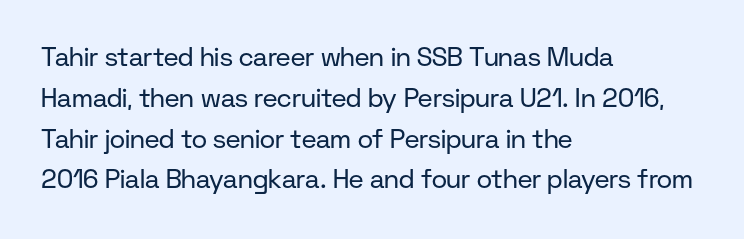
{"italic": "no", "bold": "no", "underline": "no", "align": "left", "line_spacing": "normal", "line_spacing_ratio": 1.57, "letter_spacing": "normal", "letter_spacing_em": 0.0, "glyph_px": 26}
